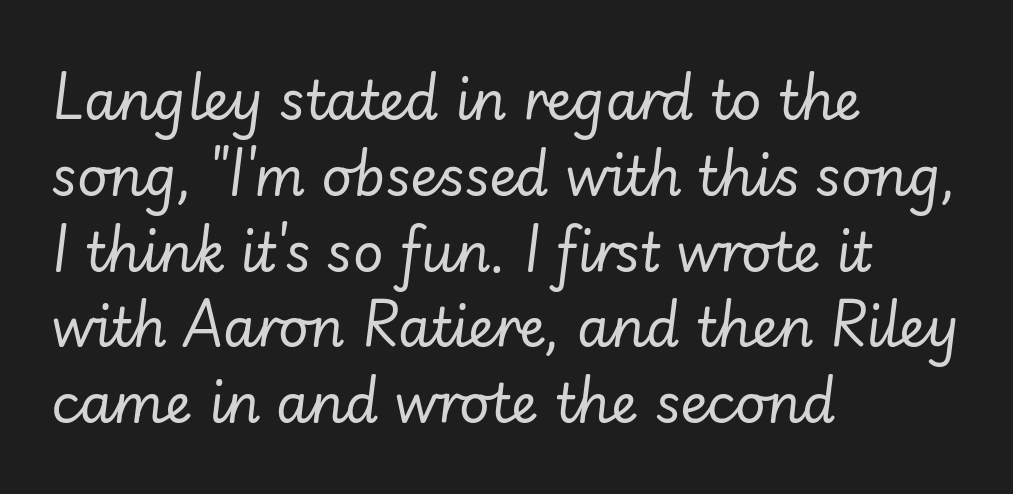
Q: Is the text bold? A: No.
Q: Is the text italic (slanted)? A: Yes, it leans right by about 7 degrees.
Q: Is the text underlined? A: No.
Q: How is the paragraph aligned? A: Left-aligned.
Q: Is the spacing between letters normal or unusually wide? A: Normal.
Q: Is the spacing between lines tight, normal or loose? A: Normal.
Q: Width (condensed, normal, or wide)? A: Normal.
Q: Stroke contrast? A: Low.
Q: x-height? A: Small.
Q: Monospaced? A: No.
